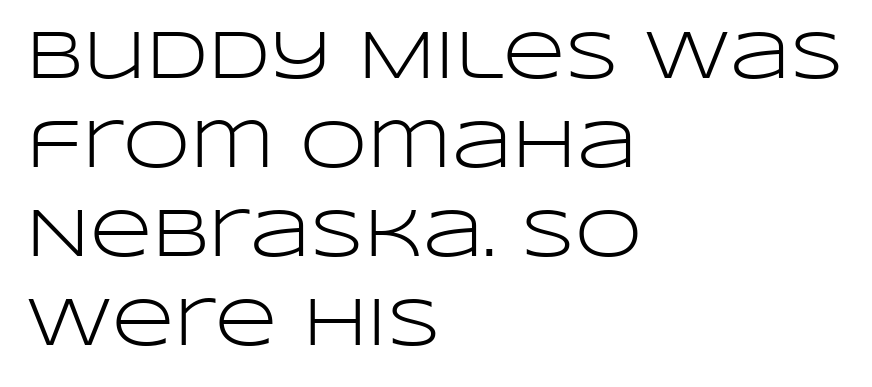
I'd call this a sans setting — the letters go barefoot. The letters stand upright; this is a roman face. Alignment: flush left. Regarding leading, the lines here are spaced in the standard way. Honestly, there is no underline to notice here at all.
